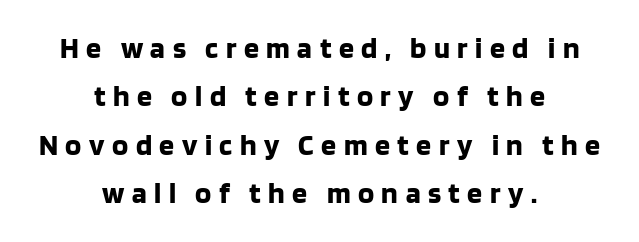
{"serif": "no", "italic": "no", "bold": "yes", "weight": "bold", "width": "normal", "stroke_contrast": "low", "x_height": "large", "monospaced": "no", "underline": "no", "align": "center", "line_spacing": "normal", "line_spacing_ratio": 1.61, "letter_spacing": "wide", "letter_spacing_em": 0.25, "glyph_px": 30}
